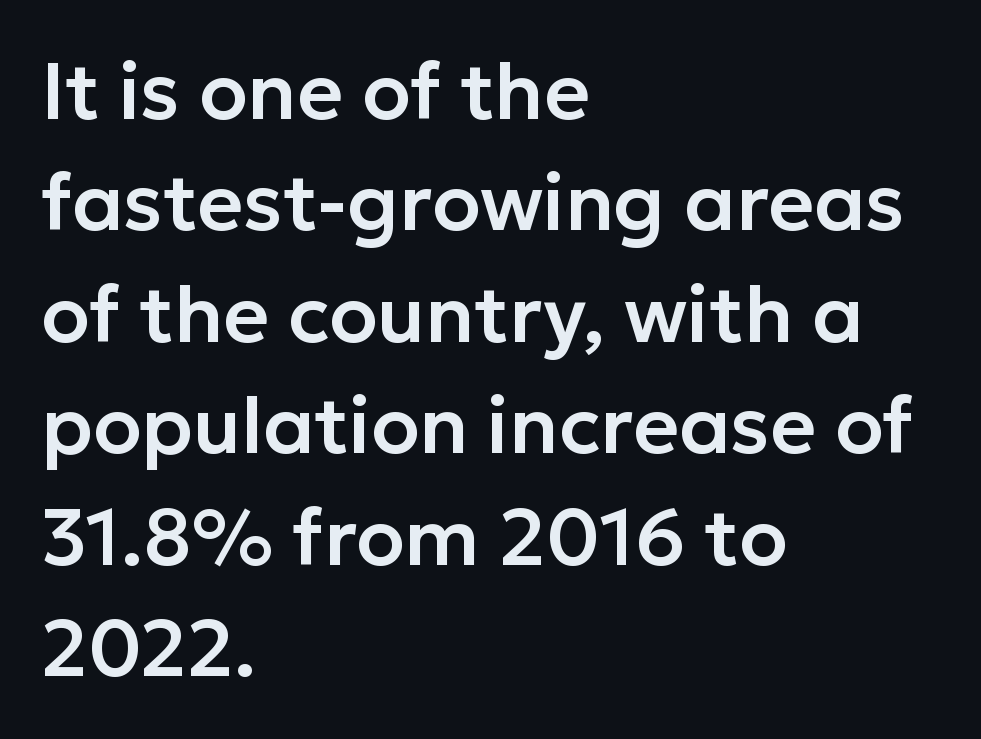
The letters sit at their default tracking, neither squeezed nor spread. These lines are rendered in a variable-pitch font. Reading down the column, the eye jumps a familiar distance to each next line. The baseline area is clear.
